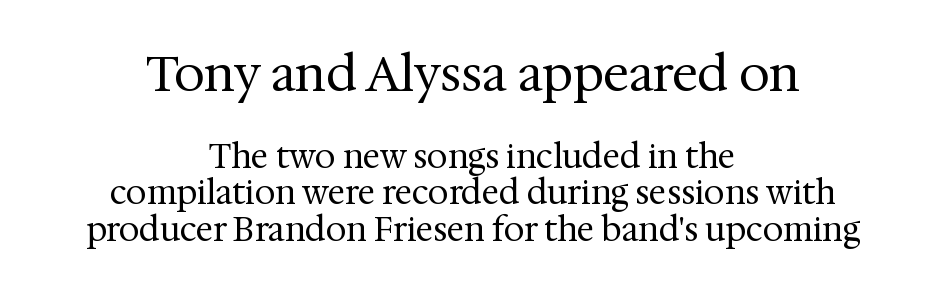
{"serif": "yes", "italic": "no", "bold": "no", "weight": "regular", "width": "normal", "stroke_contrast": "medium", "x_height": "medium", "monospaced": "no", "underline": "no", "align": "center", "line_spacing": "tight", "line_spacing_ratio": 1.1, "letter_spacing": "normal", "letter_spacing_em": 0.0, "larger_block": "first", "size_ratio": 1.48, "glyph_px": 49}
